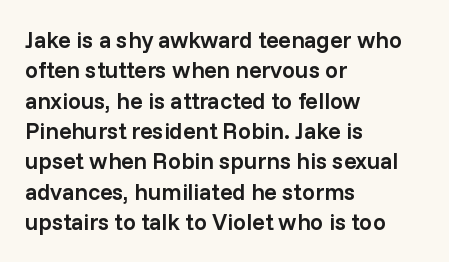
The image shows 23 px text type, upright; set left-aligned, normal line spacing (1.32x), normal letter spacing, not underlined.
